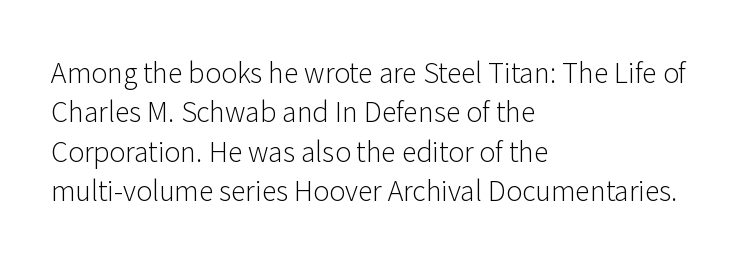
Quick note: not italic, upright. Is the stroke heavy? The answer is a plain regular-or-lighter. The setting favours the left margin, as ordinary paragraphs usually do. Has an underline been added? It has not. Tracking here is standard; glyphs follow each other at the usual distance. Line spacing here is normal.
